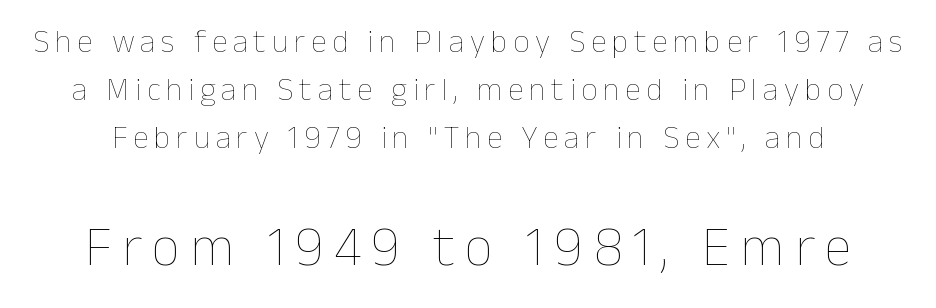
Q: Is the text bold? A: No.
Q: Is the text italic (slanted)? A: No, it is upright.
Q: Is the text underlined? A: No.
Q: Is the spacing between lines tight, normal or loose? A: Normal.
Q: Which block of text is set in a larger size, the first (top) or the second (bottom)? A: The second (bottom) one.
Q: Width (condensed, normal, or wide)? A: Normal.
Q: Stroke contrast? A: Low.
Q: x-height? A: Medium.
Q: Monospaced? A: No.
